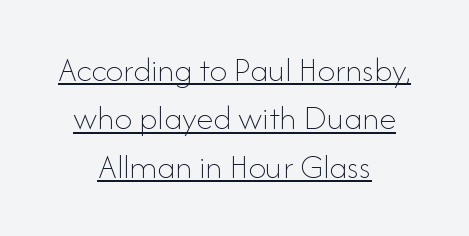
Q: Is the text bold? A: No.
Q: Is the text italic (slanted)? A: No, it is upright.
Q: Is the text underlined? A: Yes.
Q: How is the paragraph aligned? A: Centered.
Q: Is the spacing between letters normal or unusually wide? A: Normal.
Q: Is the spacing between lines tight, normal or loose? A: Normal.
Q: Width (condensed, normal, or wide)? A: Normal.
Q: Stroke contrast? A: Low.
Q: x-height? A: Small.
Q: Monospaced? A: No.
